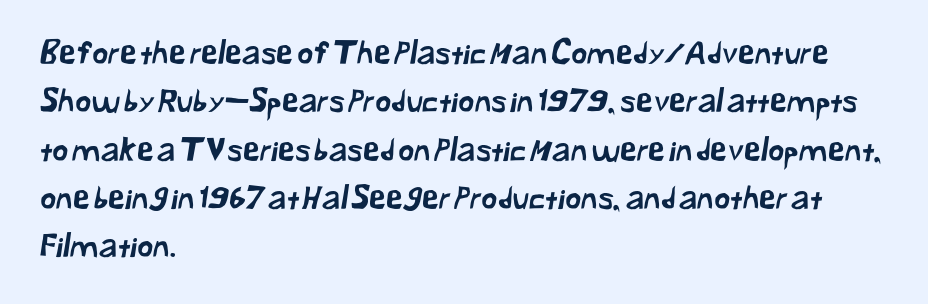
{"serif": "no", "width": "normal", "stroke_contrast": "low", "x_height": "medium", "monospaced": "no", "underline": "no", "align": "left", "line_spacing": "normal", "line_spacing_ratio": 1.56, "letter_spacing": "normal", "letter_spacing_em": 0.0, "glyph_px": 31}
